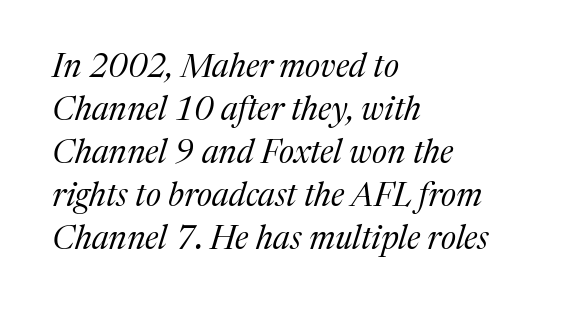
Q: Is the text bold? A: No.
Q: Is the text italic (slanted)? A: Yes, it leans right by about 17 degrees.
Q: Is the typeface a serif or a sans-serif typeface? A: Serif.
Q: Is the text underlined? A: No.
Q: How is the paragraph aligned? A: Left-aligned.
Q: Is the spacing between letters normal or unusually wide? A: Normal.
Q: Is the spacing between lines tight, normal or loose? A: Normal.
Q: Width (condensed, normal, or wide)? A: Normal.
Q: Stroke contrast? A: Medium.
Q: x-height? A: Medium.
Q: Monospaced? A: No.
